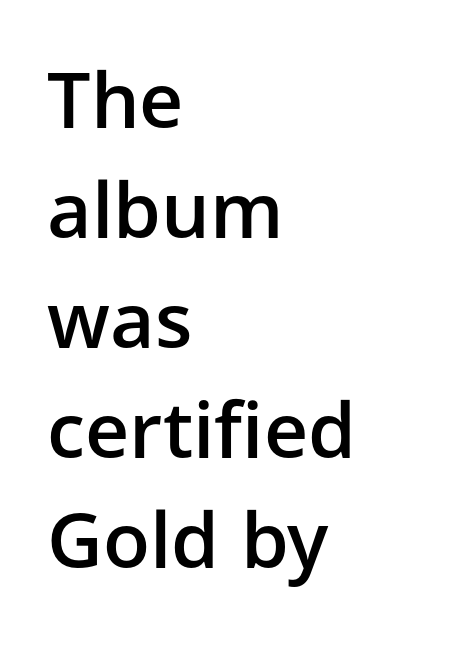
The lettering holds an erect, upright posture throughout. Line spacing here is normal. The letters carry no serifs — their stems end cleanly without finishing strokes. Short note: letters normally spaced. A clean baseline with only descenders dipping below it.
